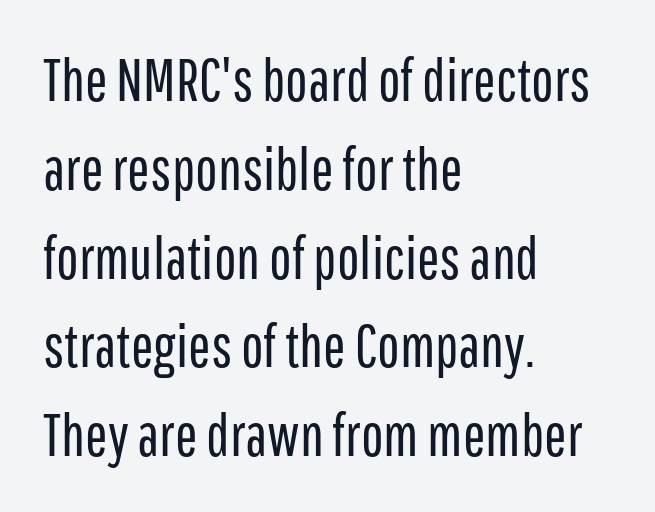
Reading down the column, the eye jumps a familiar distance to each next line. The gap between lines stays unmarked. The font's upright variant was chosen for this text. This sample uses a sans-serif face. The lines are quadded left.
